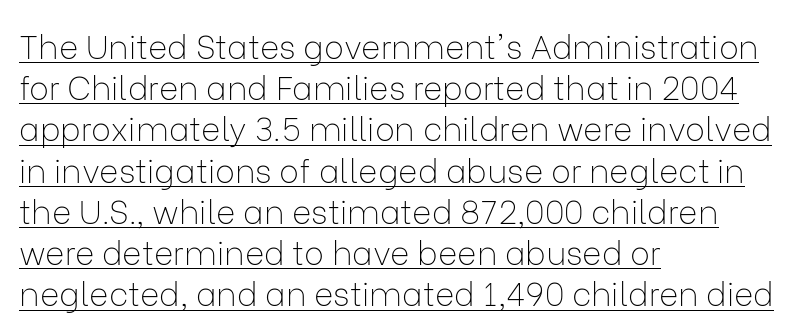
Heaviness? Minimal to ordinary, like unemphasized prose. This sample uses plain, unmodified letter spacing. Emphasis is given by a line drawn under the lettering. Summary of vertical rhythm: regular, with standard interline spacing.
